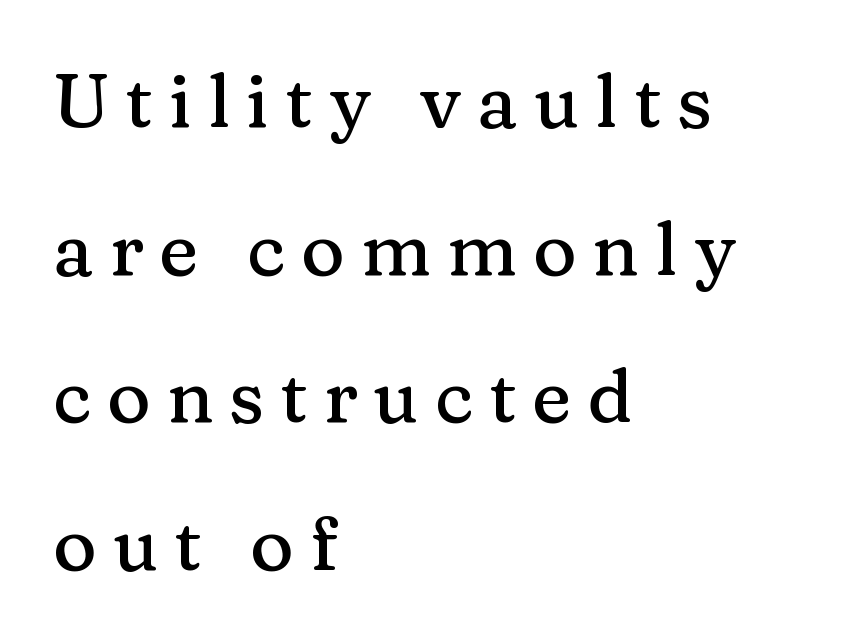
{"serif": "yes", "italic": "no", "width": "normal", "stroke_contrast": "medium", "x_height": "medium", "monospaced": "no", "underline": "no", "align": "left", "line_spacing": "loose", "line_spacing_ratio": 1.97, "letter_spacing": "wide", "letter_spacing_em": 0.21, "glyph_px": 75}
